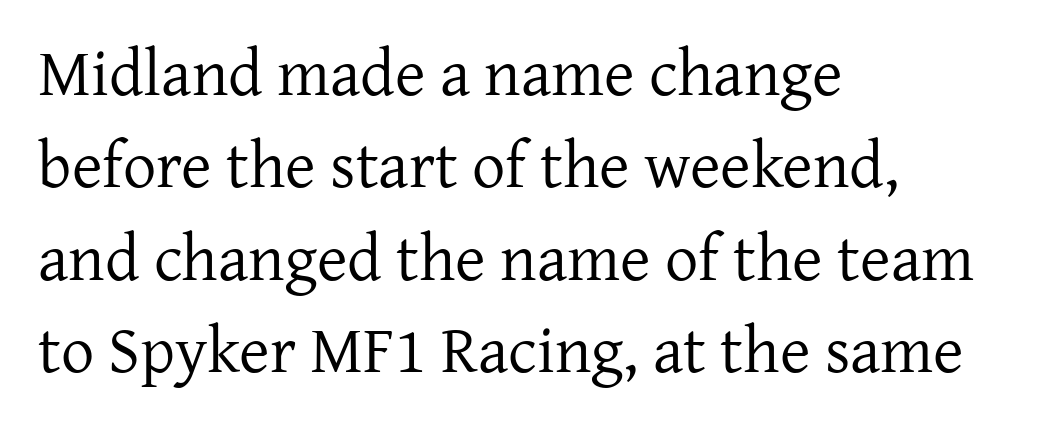
The image shows 66 px regular-weight serif type, upright; set left-aligned, normal line spacing (1.4x), normal letter spacing, not underlined; low stroke contrast and a medium x-height.
